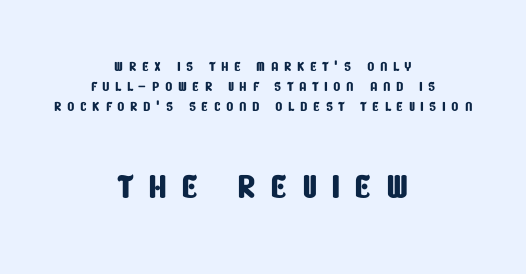
These lines have a slow, spaced-out rhythm from letter to letter. How would I describe the line gaps? Narrow and economical. The rendering uses natural spacing where letterforms have individual widths. The paragraph has two soft edges and a firm central axis. No word sits above an underline.
